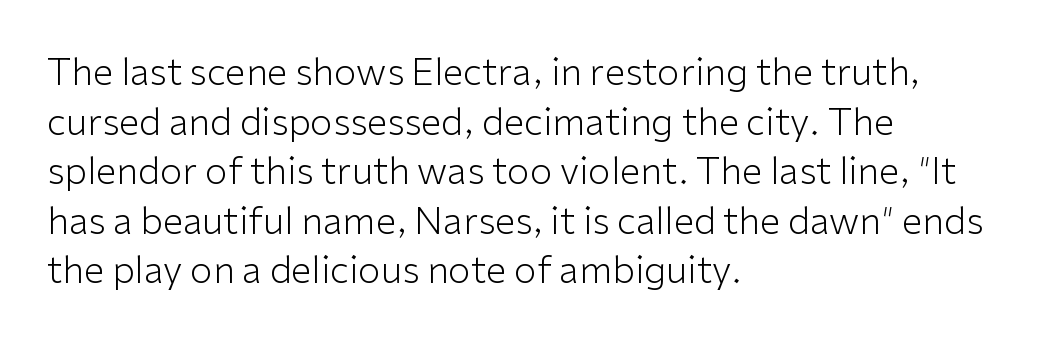
The image shows 37 px light sans-serif type, upright; set left-aligned, normal line spacing (1.34x), normal letter spacing, not underlined; low stroke contrast and a medium x-height.
